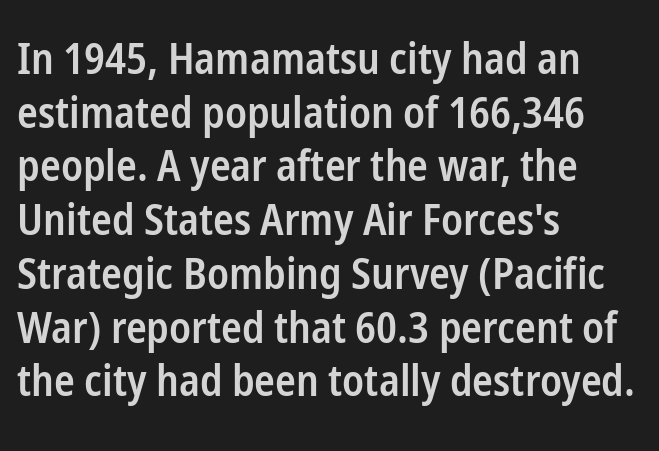
The gap between lines stays unmarked. Students, observe: this is what conventionally led text looks like. The glyphs in this specimen are sans serif. Each letter keeps its own natural width here, so spacing adapts to shape. The paragraph shown leans on its left margin.
